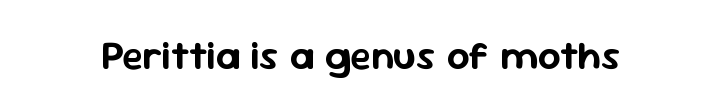
{"serif": "no", "italic": "no", "width": "normal", "stroke_contrast": "low", "x_height": "medium", "monospaced": "no", "underline": "no", "letter_spacing": "normal", "letter_spacing_em": 0.0, "glyph_px": 40}
